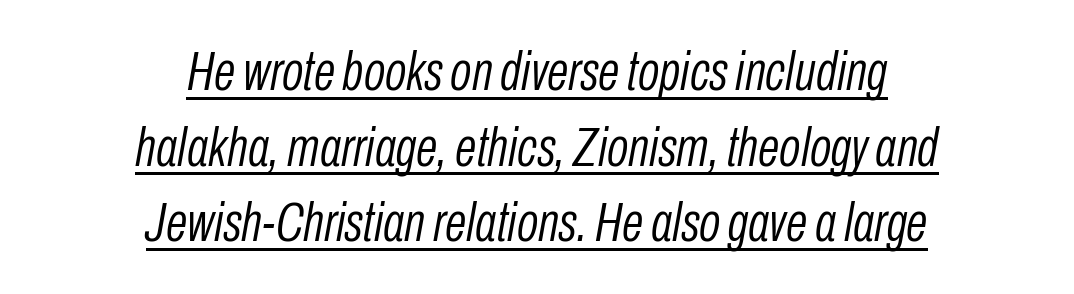
{"italic": "yes", "lean": "right", "slant_degrees": 10, "bold": "no", "weight": "light", "width": "condensed", "stroke_contrast": "low", "x_height": "medium", "monospaced": "no", "underline": "yes", "align": "center", "line_spacing": "normal", "line_spacing_ratio": 1.35, "letter_spacing": "normal", "letter_spacing_em": 0.0, "glyph_px": 56}
